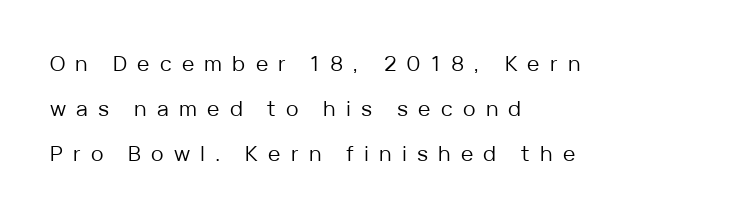
The image shows 21 px text type, upright; set left-aligned, loose line spacing (2.14x), unusually wide letter spacing (+0.49 em), not underlined.
